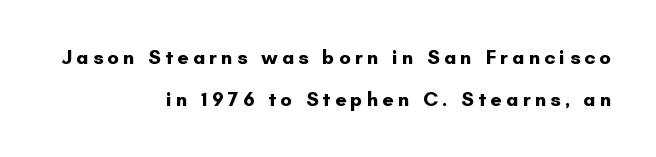
Every stem runs plumb, perpendicular to the baseline. Spacing between characters has been opened up far beyond the box default. The vertical gap from one line to the next is large. Every row of glyphs terminates at an identical x-position on the right. Students, this is bold: see how much ink each stroke carries.
